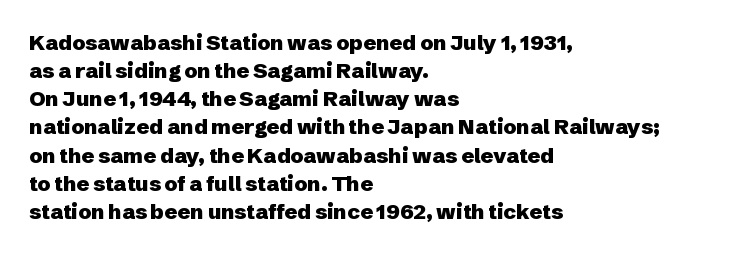
{"italic": "no", "bold": "yes", "underline": "no", "align": "left", "line_spacing": "normal", "line_spacing_ratio": 1.34, "letter_spacing": "normal", "letter_spacing_em": 0.0, "glyph_px": 21}
